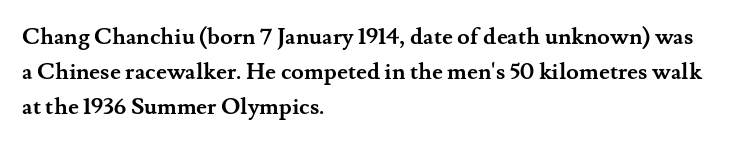
Each new line begins a customary step beneath the previous one. This rendering leaves character spacing at its baseline value. The lettering stays uniformly vertical, giving the passage a roman look. This rendering features lettering with no underline. A student would call this left alignment; a typographer would say flush left, rag right. Is the type bold? Yes — the strokes are clearly thick and heavy.
